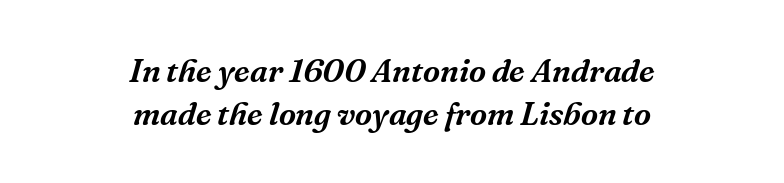
Compared with typical paragraphs, the rows here are spaced about the same. Here the designer chose a conventional face with non-uniform glyph widths. Nothing unusual about the tracking: characters are spaced as the font intends. Every row of glyphs is offset so its center matches the block's center.
